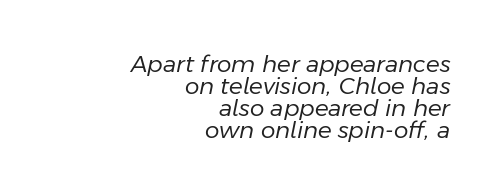
Q: Is the text bold? A: No.
Q: Is the text italic (slanted)? A: Yes, it leans right by about 11 degrees.
Q: Is the text underlined? A: No.
Q: How is the paragraph aligned? A: Right-aligned.
Q: Is the spacing between letters normal or unusually wide? A: Normal.
Q: Is the spacing between lines tight, normal or loose? A: Tight.
